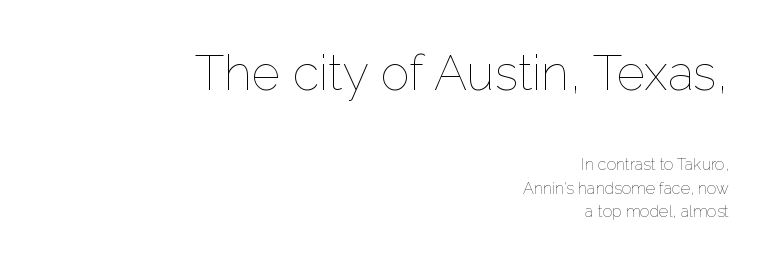
Q: Is the text bold? A: No.
Q: Is the text italic (slanted)? A: No, it is upright.
Q: Is the text underlined? A: No.
Q: How is the paragraph aligned? A: Right-aligned.
Q: Is the spacing between letters normal or unusually wide? A: Normal.
Q: Is the spacing between lines tight, normal or loose? A: Normal.
Q: Which block of text is set in a larger size, the first (top) or the second (bottom)? A: The first (top) one.
Q: Width (condensed, normal, or wide)? A: Normal.
Q: Stroke contrast? A: Low.
Q: x-height? A: Medium.
Q: Monospaced? A: No.
